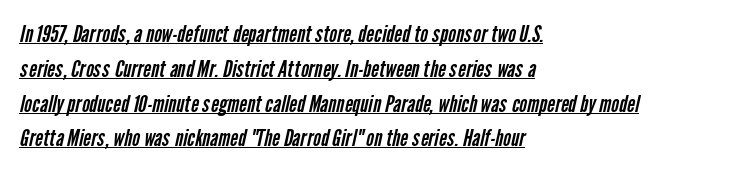
Is there an underline? Yes — a line sits under the letters. Compared with a typical body face, this is equally light or lighter still. Is there much room between lines? A standard amount, neither cramped nor airy. Standard letterfit; no display-style spreading of the glyphs. Line starts are locked; line ends wander.
